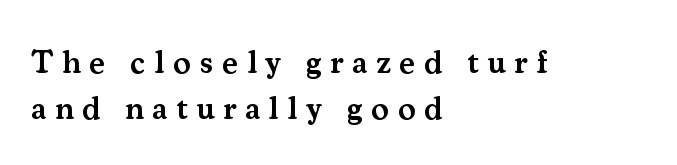
Inter-character spacing is expanded well beyond the font's built-in metrics. This sample has the flowing, uneven cadence of proportional lettering. The lettering stays uniformly vertical, giving the passage a roman look. Unmarked baselines from the first word to the last. Leftover space on each line is placed entirely after the last word. Old-style or modern, the face here clearly has serifs.
